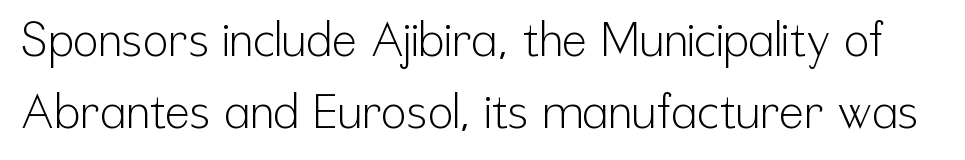
The image shows 47 px light, condensed sans-serif type, upright; set normal line spacing (1.53x), normal letter spacing, not underlined; low stroke contrast and a medium x-height.
